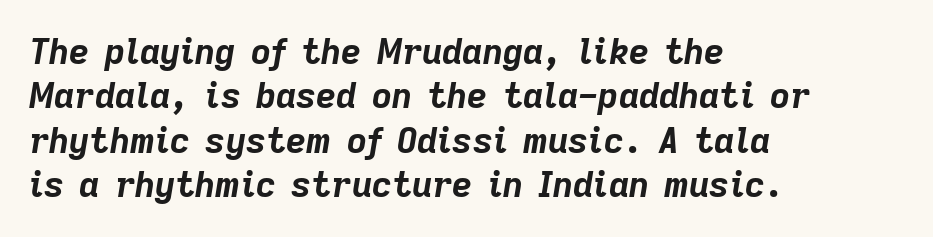
{"italic": "yes", "lean": "right", "slant_degrees": 9, "bold": "yes", "weight": "bold", "width": "normal", "stroke_contrast": "low", "x_height": "medium", "monospaced": "no", "underline": "no", "align": "left", "line_spacing": "normal", "line_spacing_ratio": 1.27, "letter_spacing": "normal", "letter_spacing_em": 0.0, "glyph_px": 35}
